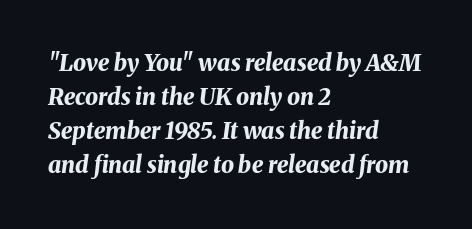
Q: Is the text bold? A: Yes.
Q: Is the text italic (slanted)? A: Yes, it leans right by about 8 degrees.
Q: Is the text underlined? A: No.
Q: How is the paragraph aligned? A: Left-aligned.
Q: Is the spacing between letters normal or unusually wide? A: Normal.
Q: Is the spacing between lines tight, normal or loose? A: Normal.
